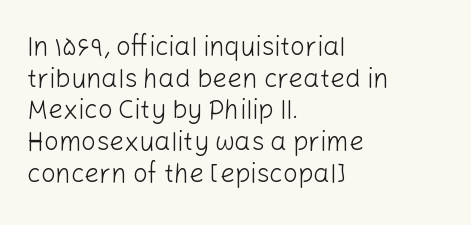
Q: Is the text bold? A: No.
Q: Is the text italic (slanted)? A: No, it is upright.
Q: Is the text underlined? A: No.
Q: How is the paragraph aligned? A: Left-aligned.
Q: Is the spacing between letters normal or unusually wide? A: Normal.
